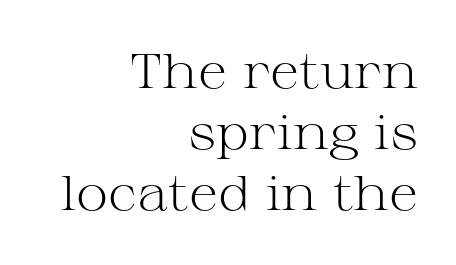
{"serif": "yes", "italic": "no", "bold": "no", "weight": "light", "width": "wide", "stroke_contrast": "medium", "x_height": "medium", "monospaced": "no", "underline": "no", "align": "right", "line_spacing_ratio": 1.24, "letter_spacing": "normal", "letter_spacing_em": 0.0, "glyph_px": 49}
